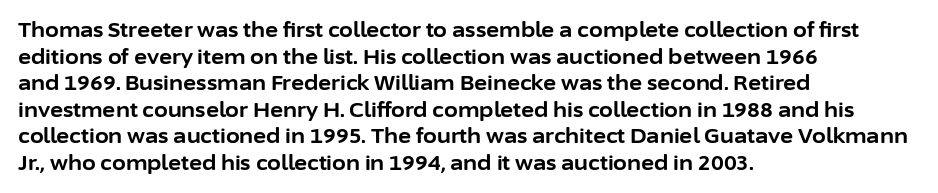
The image shows 20 px bold type, upright; set left-aligned, normal line spacing (1.33x), normal letter spacing, not underlined.
